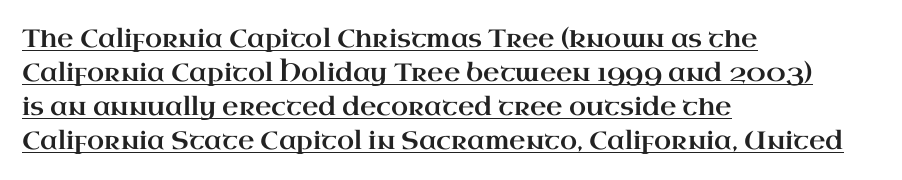
{"italic": "no", "underline": "yes", "align": "left", "line_spacing": "normal", "line_spacing_ratio": 1.36, "letter_spacing": "normal", "letter_spacing_em": 0.0, "glyph_px": 25}
